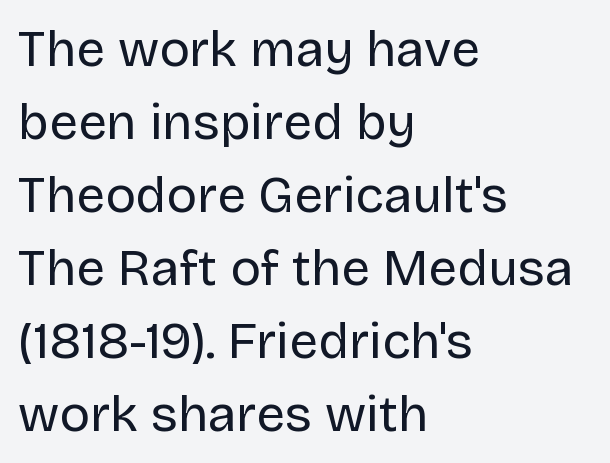
The image shows 51 px regular-weight sans-serif type, upright; set left-aligned, normal line spacing (1.43x), normal letter spacing, not underlined; low stroke contrast and a large x-height.
